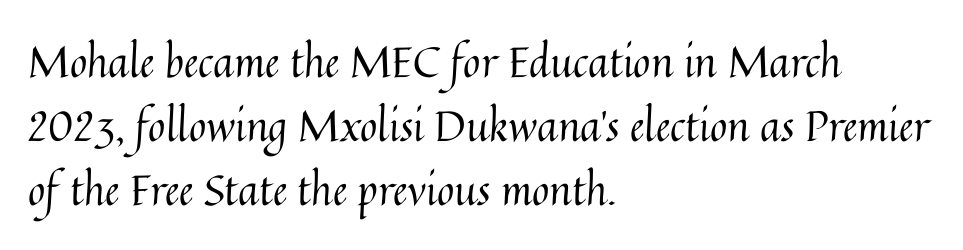
Standard letterfit; no display-style spreading of the glyphs. A student would call this left alignment; a typographer would say flush left, rag right. The string is rendered with underlining switched off. Each letter keeps its own natural width here, so spacing adapts to shape.
